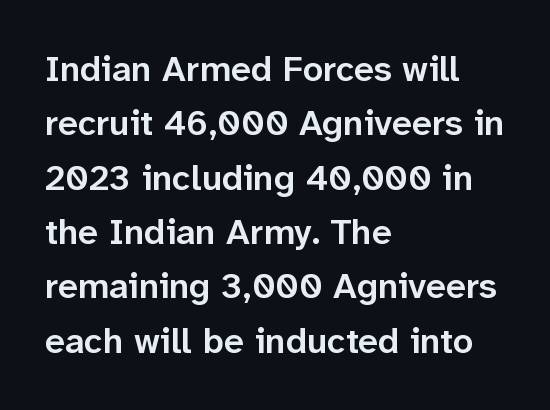
The image shows 36 px semibold sans-serif type, upright; set left-aligned, normal line spacing (1.51x), normal letter spacing, not underlined; low stroke contrast and a medium x-height.
